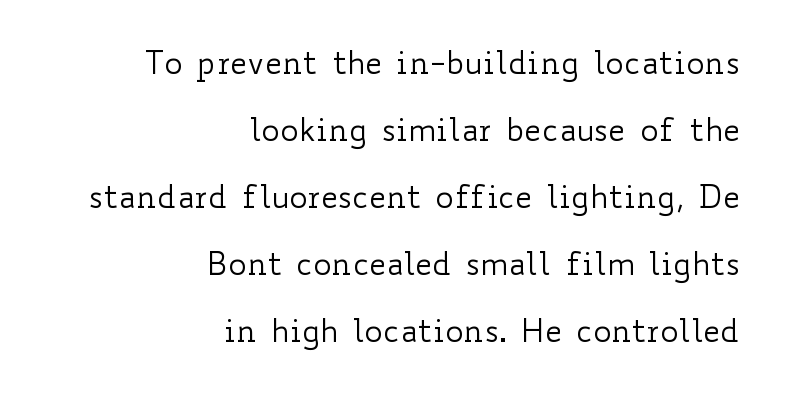
The image shows 31 px regular-weight, wide type, upright; set right-aligned, loose line spacing (2.16x), normal letter spacing, not underlined; low stroke contrast and a small x-height.
